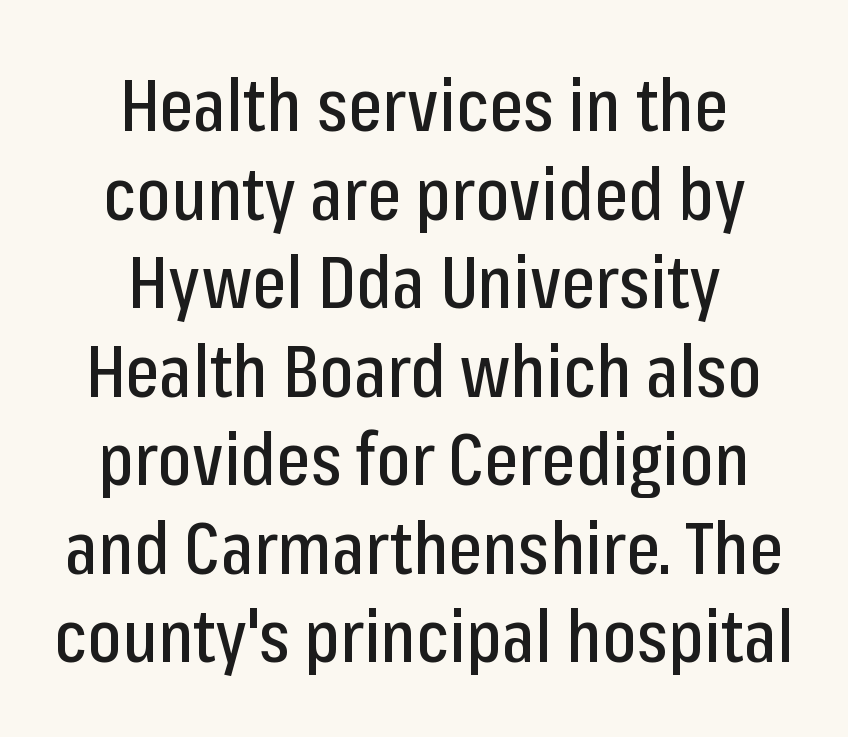
Q: Is the text italic (slanted)? A: No, it is upright.
Q: Is the typeface a serif or a sans-serif typeface? A: Sans-serif.
Q: Is the text underlined? A: No.
Q: How is the paragraph aligned? A: Centered.
Q: Is the spacing between letters normal or unusually wide? A: Normal.
Q: Width (condensed, normal, or wide)? A: Condensed.
Q: Stroke contrast? A: Low.
Q: x-height? A: Medium.
Q: Monospaced? A: No.
